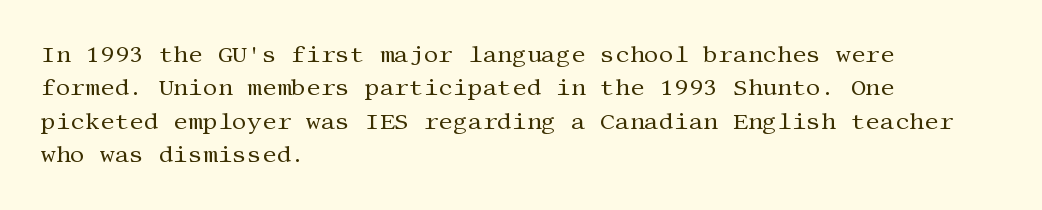
The image shows 23 px text type, upright; set left-aligned, normal line spacing (1.45x), normal letter spacing, not underlined.
